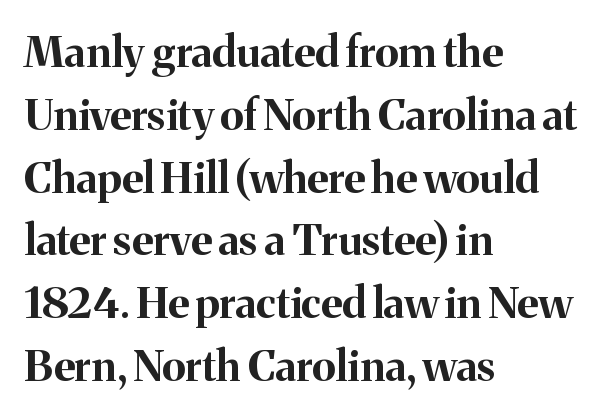
Plain, unruled lines of type. You could not count columns in this text — the font is proportionally spaced. These lines sit exactly where default settings would place them. Summary of weight: heavy, a full bold.
